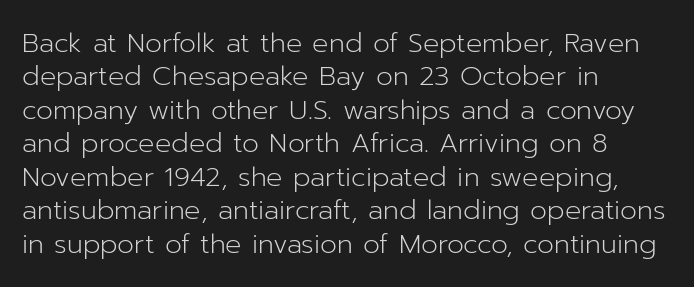
Q: Is the text bold? A: No.
Q: Is the text italic (slanted)? A: No, it is upright.
Q: Is the text underlined? A: No.
Q: How is the paragraph aligned? A: Left-aligned.
Q: Is the spacing between letters normal or unusually wide? A: Normal.
